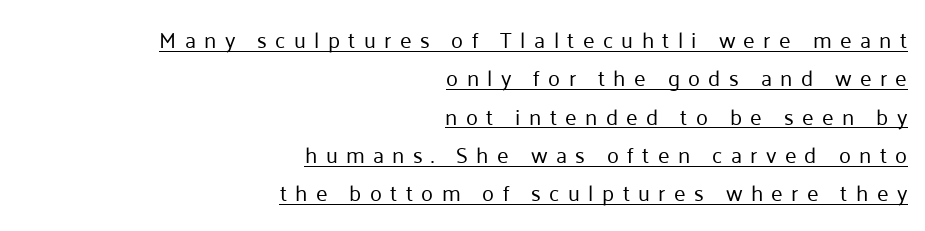
The image shows 22 px text type, upright; set right-aligned, line spacing 1.74x, unusually wide letter spacing (+0.38 em), underlined.
